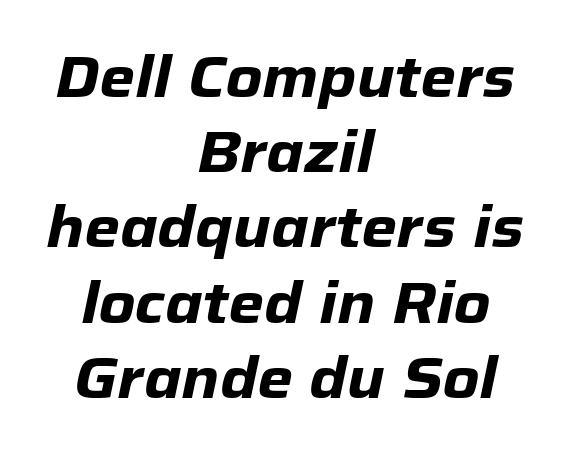
{"italic": "yes", "lean": "right", "slant_degrees": 12, "bold": "yes", "weight": "heavy", "width": "normal", "stroke_contrast": "low", "x_height": "medium", "monospaced": "no", "underline": "no", "align": "center", "line_spacing": "normal", "line_spacing_ratio": 1.32, "letter_spacing": "normal", "letter_spacing_em": 0.0, "glyph_px": 57}
